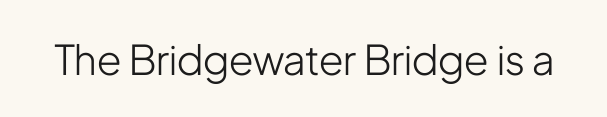
{"serif": "no", "italic": "no", "bold": "no", "weight": "light", "width": "condensed", "stroke_contrast": "low", "x_height": "medium", "monospaced": "no", "underline": "no", "letter_spacing": "normal", "letter_spacing_em": 0.0, "glyph_px": 41}
